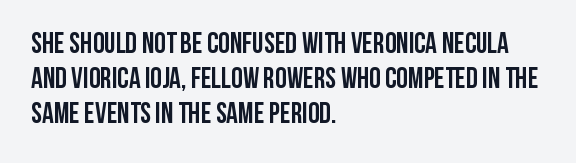
The image shows 29 px semibold, condensed sans-serif type, upright; set left-aligned, line spacing 1.21x, normal letter spacing, not underlined; low stroke contrast and a large x-height.
